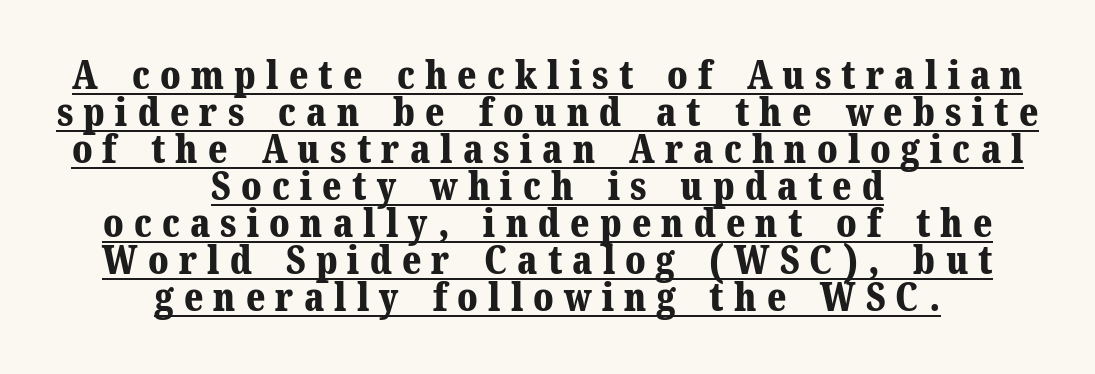
{"serif": "yes", "italic": "no", "bold": "yes", "weight": "bold", "width": "normal", "stroke_contrast": "medium", "x_height": "medium", "monospaced": "no", "underline": "yes", "align": "center", "line_spacing": "tight", "line_spacing_ratio": 0.95, "letter_spacing": "wide", "letter_spacing_em": 0.26, "glyph_px": 39}
